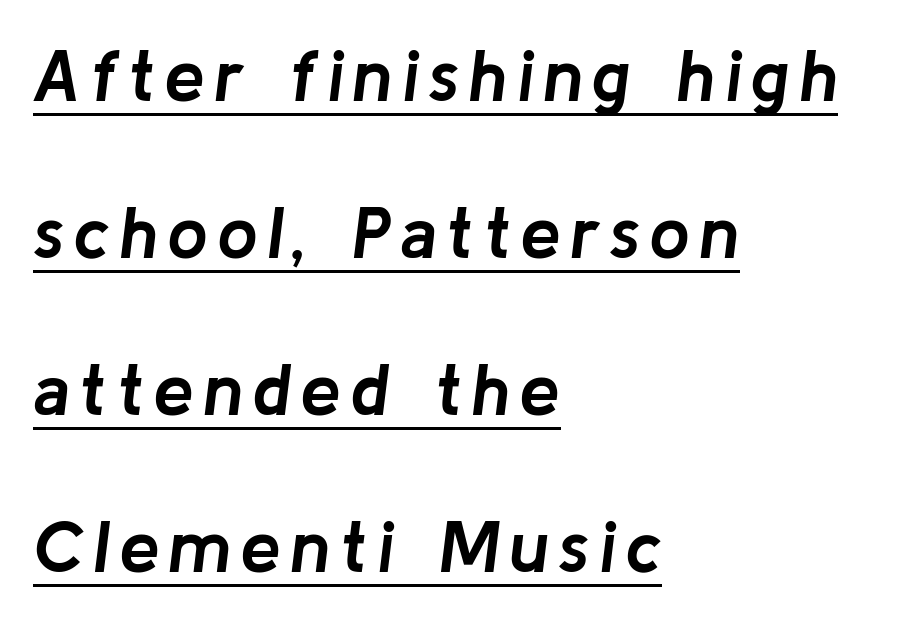
The image shows 73 px semibold type, italic (leaning right); set left-aligned, loose line spacing (2.15x), underlined; low stroke contrast and a medium x-height.
